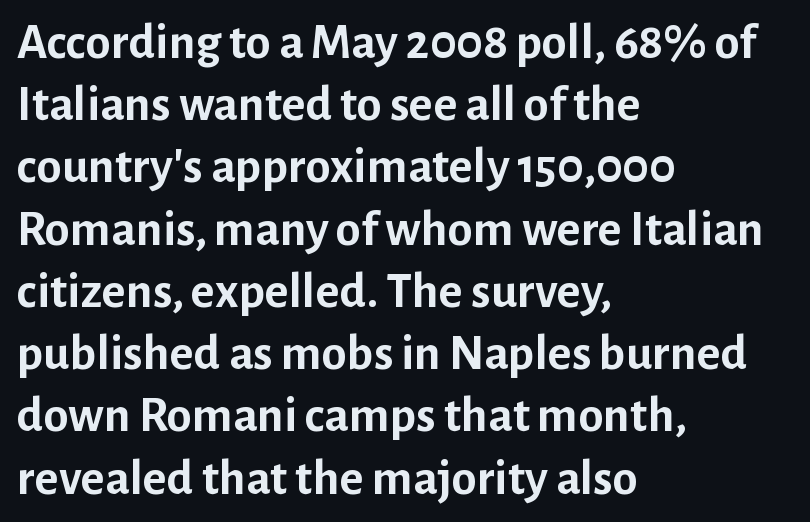
Q: Is the text bold? A: Yes.
Q: Is the text italic (slanted)? A: No, it is upright.
Q: Is the typeface a serif or a sans-serif typeface? A: Sans-serif.
Q: Is the text underlined? A: No.
Q: How is the paragraph aligned? A: Left-aligned.
Q: Is the spacing between letters normal or unusually wide? A: Normal.
Q: Width (condensed, normal, or wide)? A: Normal.
Q: Stroke contrast? A: Low.
Q: x-height? A: Medium.
Q: Monospaced? A: No.
